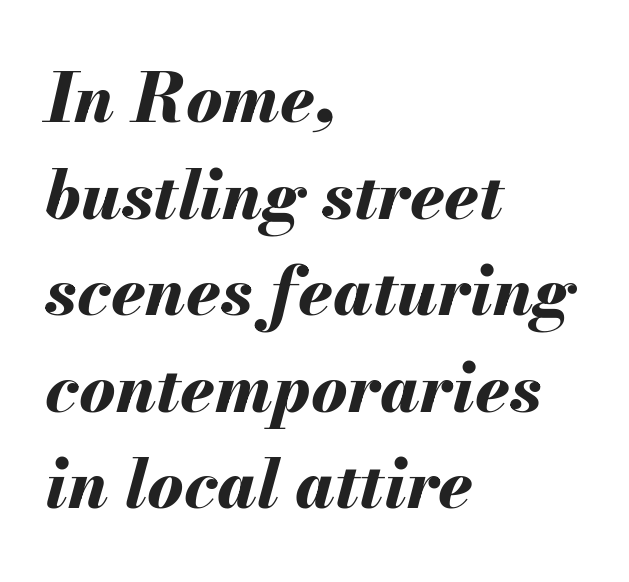
{"italic": "yes", "lean": "right", "slant_degrees": 13, "bold": "yes", "weight": "bold", "width": "normal", "stroke_contrast": "medium", "x_height": "small", "monospaced": "no", "underline": "no", "align": "left", "line_spacing": "normal", "line_spacing_ratio": 1.42, "letter_spacing": "normal", "letter_spacing_em": 0.0, "glyph_px": 68}
